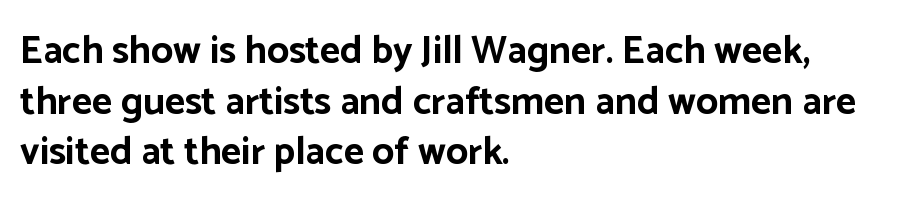
{"serif": "no", "italic": "no", "bold": "yes", "weight": "bold", "width": "normal", "stroke_contrast": "low", "x_height": "medium", "monospaced": "no", "underline": "no", "align": "left", "line_spacing": "normal", "line_spacing_ratio": 1.3, "letter_spacing": "normal", "letter_spacing_em": 0.0, "glyph_px": 39}
